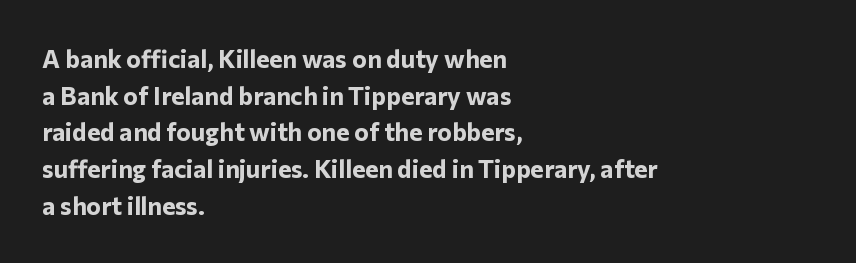
The image shows 25 px bold type, upright; set left-aligned, normal line spacing (1.47x), normal letter spacing, not underlined.
